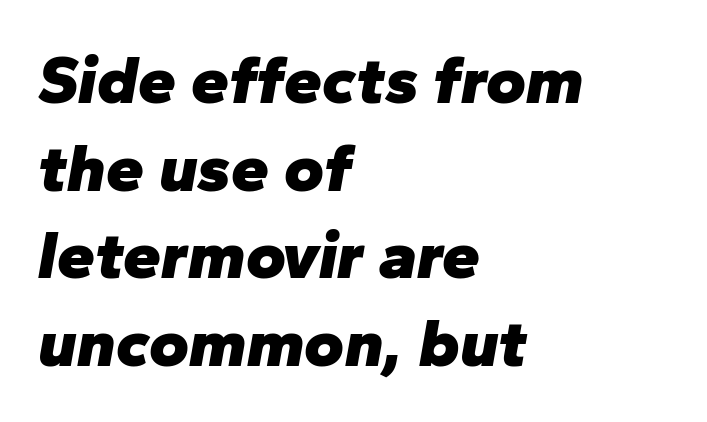
The image shows 68 px heavy type, italic (leaning right); set left-aligned, normal line spacing (1.29x), normal letter spacing, not underlined; low stroke contrast and a medium x-height.
